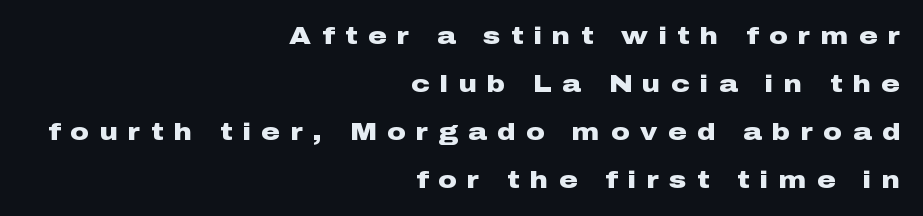
{"italic": "no", "bold": "yes", "underline": "no", "align": "right", "line_spacing": "loose", "line_spacing_ratio": 2.08, "letter_spacing": "wide", "letter_spacing_em": 0.46, "glyph_px": 23}
